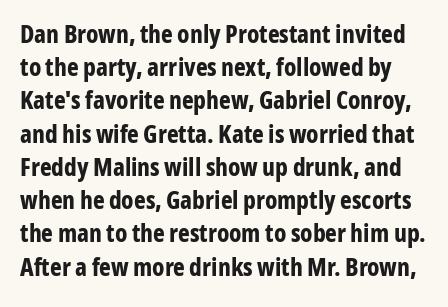
Interline gaps are of average width in this sample. Does the lettering tilt? It doesn't — this is upright. Students, note that the glyphs here touch the page at normal intervals. No word sits above an underline.
